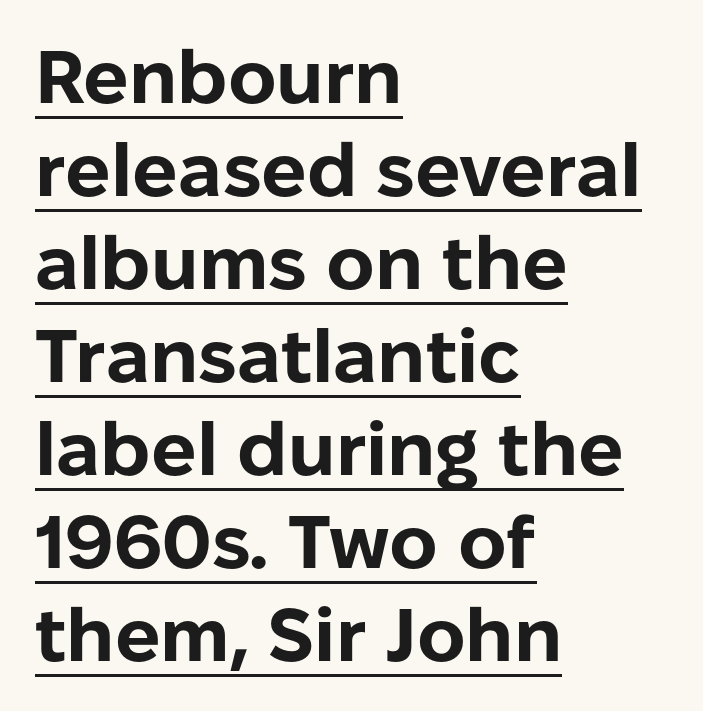
{"serif": "no", "italic": "no", "bold": "yes", "weight": "bold", "width": "normal", "stroke_contrast": "low", "x_height": "medium", "monospaced": "no", "underline": "yes", "align": "left", "line_spacing_ratio": 1.24, "letter_spacing": "normal", "letter_spacing_em": 0.0, "glyph_px": 75}
